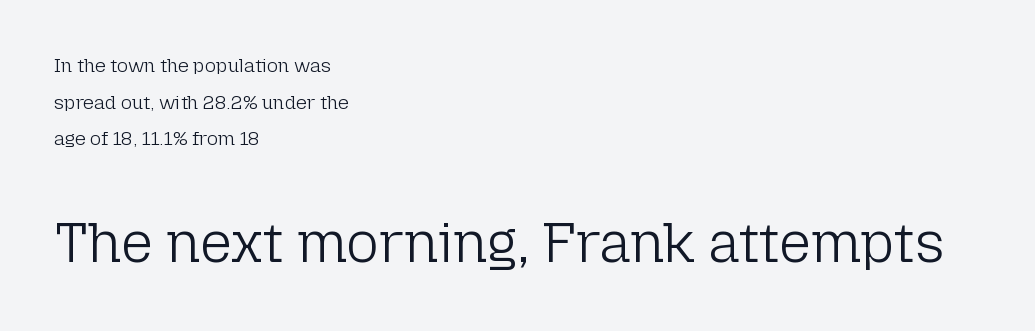
Two sizes are in play, and the larger belongs to the second block. Layout note: lines flush left. The weight tops out at a normal text grade. Is this a fixed-width face? No — the glyphs have proportional, varying widths.
